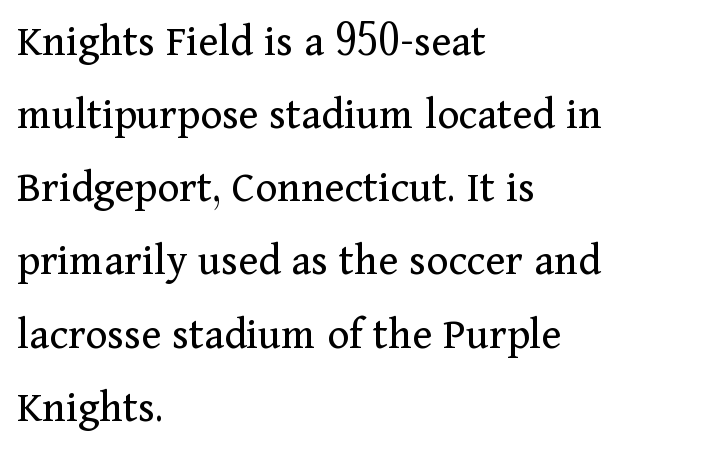
These glyphs show unthickened strokes, regular width or finer. Examine the stroke ends and you'll spot serifs. Reading down the column, the eye jumps a familiar distance to each next line. The passage shown is not underscored anywhere. Do the letters lean? They stand straight.
